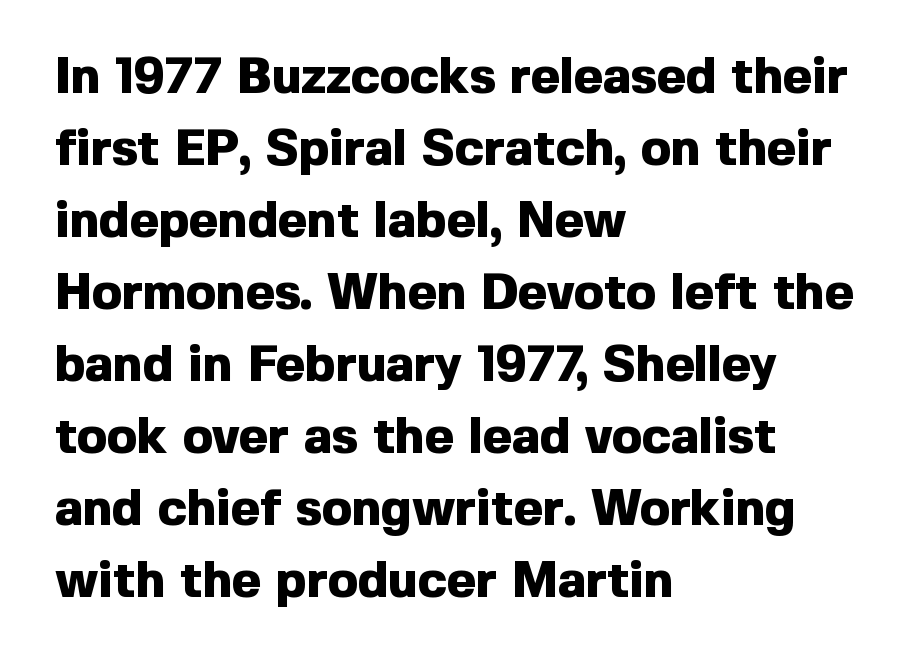
{"serif": "no", "italic": "no", "bold": "yes", "weight": "heavy", "width": "normal", "x_height": "medium", "monospaced": "no", "underline": "no", "align": "left", "line_spacing": "normal", "line_spacing_ratio": 1.44, "letter_spacing": "normal", "letter_spacing_em": 0.0, "glyph_px": 50}
